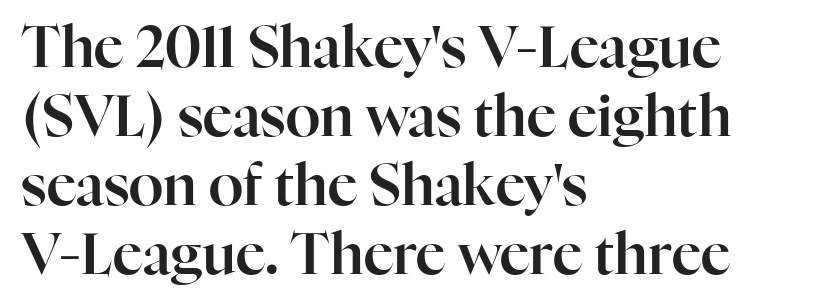
The image shows 57 px serif type, upright; set left-aligned, line spacing 1.21x, normal letter spacing, not underlined; high stroke contrast and a medium x-height.
